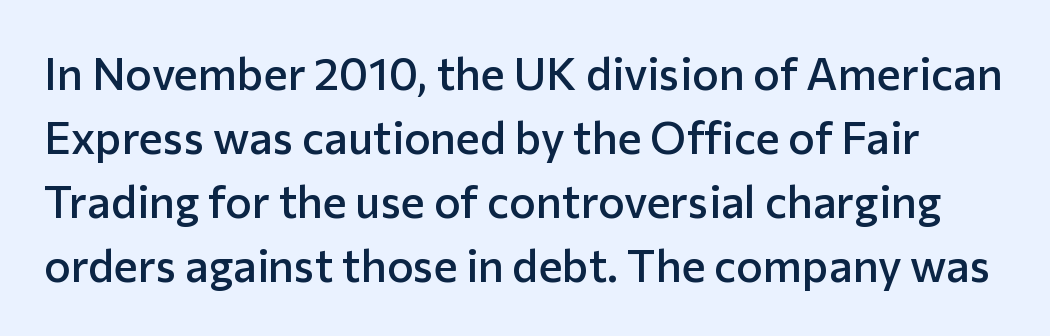
Q: Is the text bold? A: Semi-bold.
Q: Is the text italic (slanted)? A: No, it is upright.
Q: Is the typeface a serif or a sans-serif typeface? A: Sans-serif.
Q: Is the text underlined? A: No.
Q: Is the spacing between letters normal or unusually wide? A: Normal.
Q: Is the spacing between lines tight, normal or loose? A: Normal.
Q: Width (condensed, normal, or wide)? A: Normal.
Q: Stroke contrast? A: Low.
Q: x-height? A: Medium.
Q: Monospaced? A: No.
